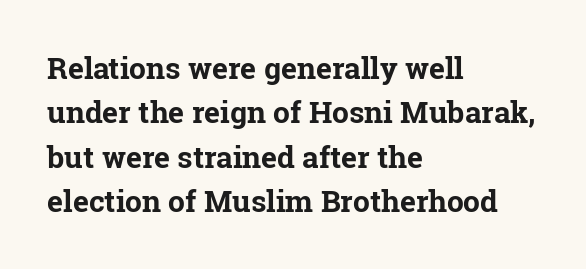
The image shows 30 px bold serif type, upright; set left-aligned, normal line spacing (1.48x), normal letter spacing, not underlined; low stroke contrast and a medium x-height.
